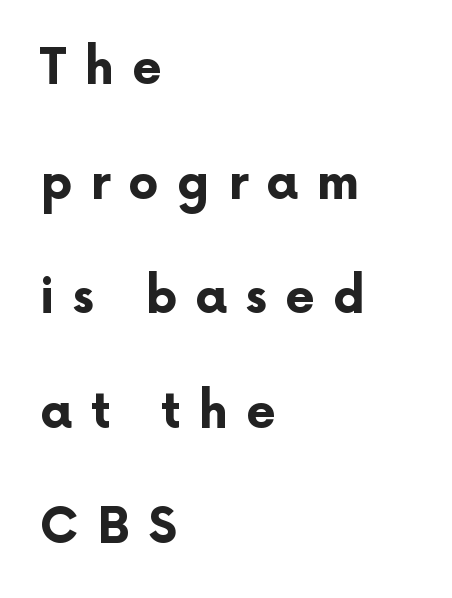
The image shows 48 px bold sans-serif type, upright; set left-aligned, loose line spacing (2.39x), unusually wide letter spacing (+0.38 em), not underlined; low stroke contrast and a medium x-height.
